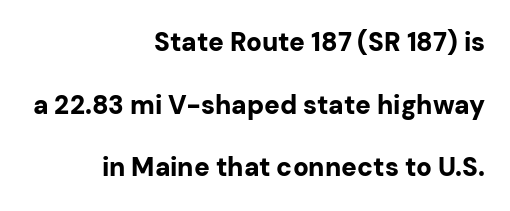
Q: Is the text bold? A: Yes.
Q: Is the text italic (slanted)? A: No, it is upright.
Q: Is the text underlined? A: No.
Q: How is the paragraph aligned? A: Right-aligned.
Q: Is the spacing between letters normal or unusually wide? A: Normal.
Q: Is the spacing between lines tight, normal or loose? A: Loose.
